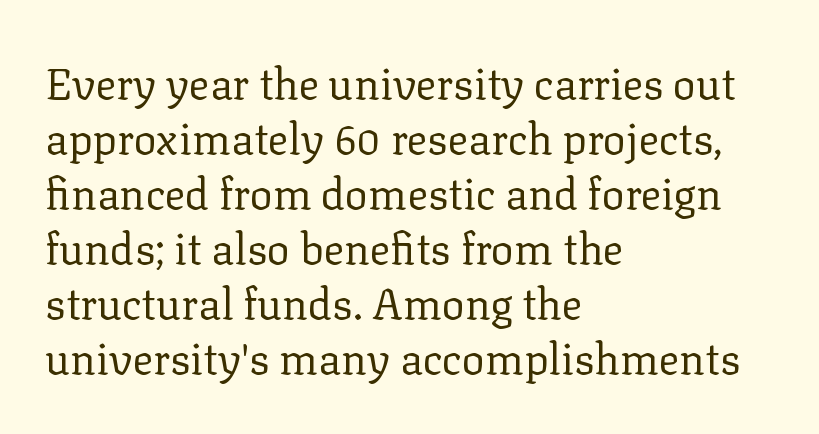
{"serif": "yes", "italic": "no", "bold": "no", "weight": "regular", "width": "normal", "stroke_contrast": "low", "x_height": "medium", "monospaced": "no", "underline": "no", "align": "left", "line_spacing": "normal", "line_spacing_ratio": 1.28, "letter_spacing": "normal", "letter_spacing_em": 0.0, "glyph_px": 43}
